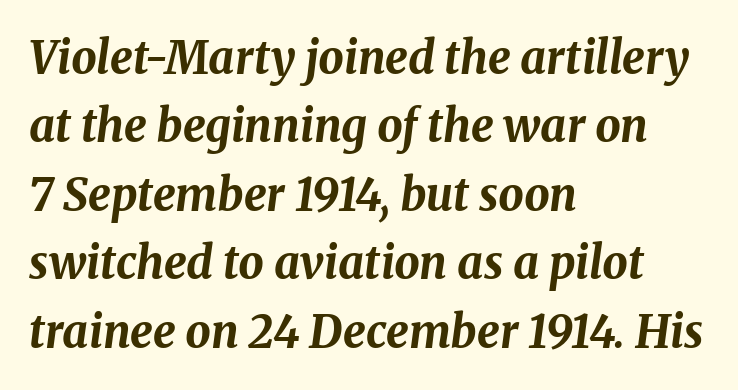
The whole block is typeset with a tilt. The rendering uses natural spacing where letterforms have individual widths. You could call the tracking neutral — neither tight nor loose. The ragged edge is on the right, which tells us the setting is flush left. Heavy-handed strokes throughout: this text is bold.
